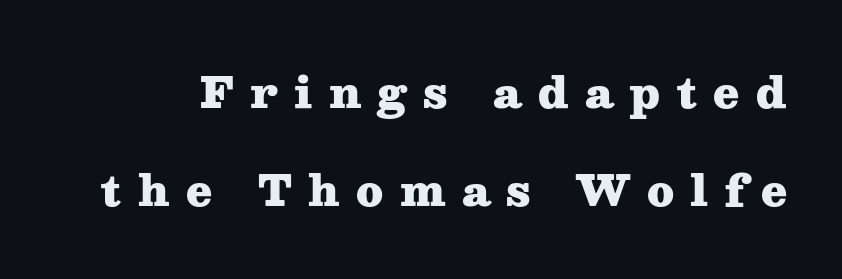
{"serif": "yes", "italic": "no", "bold": "yes", "weight": "heavy", "width": "wide", "stroke_contrast": "medium", "x_height": "medium", "monospaced": "no", "underline": "no", "line_spacing": "loose", "line_spacing_ratio": 2.33, "letter_spacing": "wide", "letter_spacing_em": 0.39, "glyph_px": 42}
